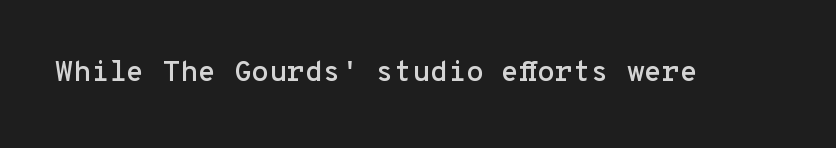
The image shows 29 px sans-serif type, upright, monospaced; set normal letter spacing, not underlined; low stroke contrast and a medium x-height.
